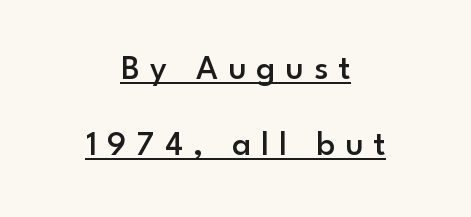
Q: Is the text bold? A: Semi-bold.
Q: Is the text italic (slanted)? A: No, it is upright.
Q: Is the typeface a serif or a sans-serif typeface? A: Sans-serif.
Q: Is the text underlined? A: Yes.
Q: How is the paragraph aligned? A: Centered.
Q: Is the spacing between letters normal or unusually wide? A: Unusually wide.
Q: Is the spacing between lines tight, normal or loose? A: Loose.
Q: Width (condensed, normal, or wide)? A: Normal.
Q: Stroke contrast? A: Low.
Q: x-height? A: Small.
Q: Monospaced? A: No.
